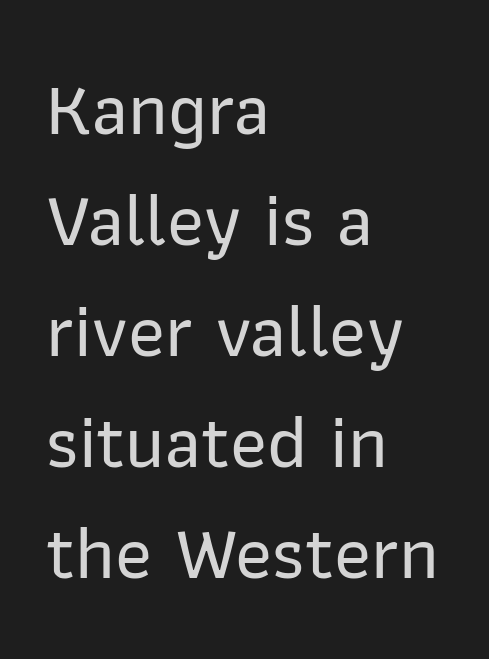
Q: Is the text italic (slanted)? A: No, it is upright.
Q: Is the typeface a serif or a sans-serif typeface? A: Sans-serif.
Q: Is the text underlined? A: No.
Q: How is the paragraph aligned? A: Left-aligned.
Q: Is the spacing between letters normal or unusually wide? A: Normal.
Q: Is the spacing between lines tight, normal or loose? A: Normal.
Q: Width (condensed, normal, or wide)? A: Normal.
Q: Stroke contrast? A: Low.
Q: x-height? A: Medium.
Q: Monospaced? A: No.
